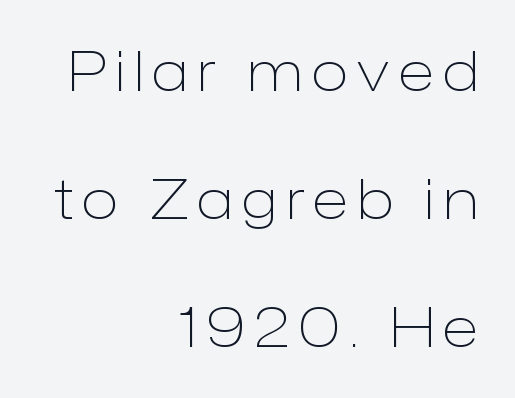
Q: Is the text bold? A: No.
Q: Is the text italic (slanted)? A: No, it is upright.
Q: Is the typeface a serif or a sans-serif typeface? A: Sans-serif.
Q: Is the text underlined? A: No.
Q: How is the paragraph aligned? A: Right-aligned.
Q: Is the spacing between lines tight, normal or loose? A: Loose.
Q: Width (condensed, normal, or wide)? A: Normal.
Q: Stroke contrast? A: Low.
Q: x-height? A: Medium.
Q: Monospaced? A: No.
